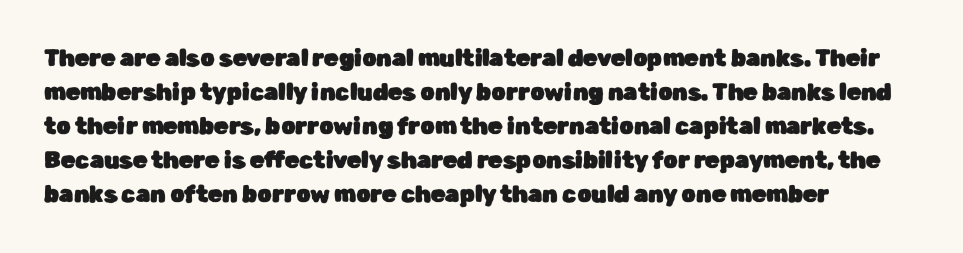
Q: Is the text italic (slanted)? A: No, it is upright.
Q: Is the text underlined? A: No.
Q: How is the paragraph aligned? A: Left-aligned.
Q: Is the spacing between letters normal or unusually wide? A: Normal.
Q: Is the spacing between lines tight, normal or loose? A: Normal.
